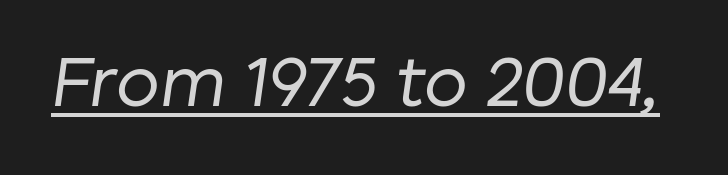
The image shows 72 px regular-weight type, italic (leaning right); set normal letter spacing, underlined; low stroke contrast and a medium x-height.
